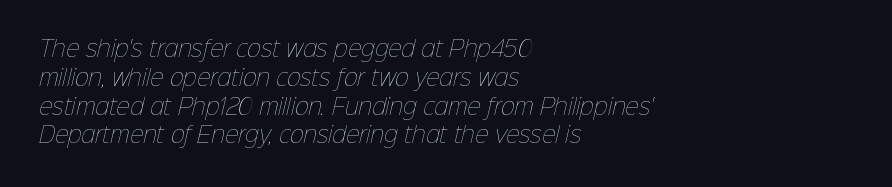
The image shows 21 px text type; set left-aligned, normal line spacing (1.37x), normal letter spacing, not underlined.
